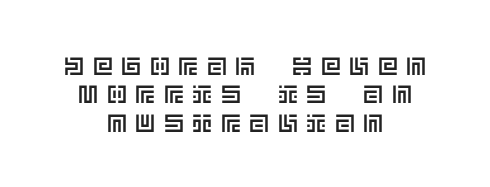
{"italic": "no", "underline": "no", "align": "center", "line_spacing": "tight", "line_spacing_ratio": 1.14, "letter_spacing": "wide", "letter_spacing_em": 0.34, "glyph_px": 25}
